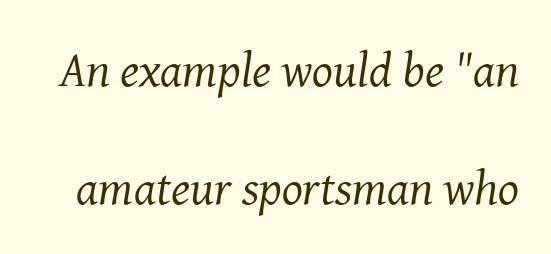
{"serif": "yes", "italic": "yes", "lean": "right", "slant_degrees": 8, "bold": "no", "weight": "regular", "width": "normal", "stroke_contrast": "medium", "x_height": "medium", "monospaced": "no", "underline": "no", "line_spacing": "loose", "line_spacing_ratio": 2.4, "letter_spacing": "normal", "letter_spacing_em": 0.0, "glyph_px": 49}
